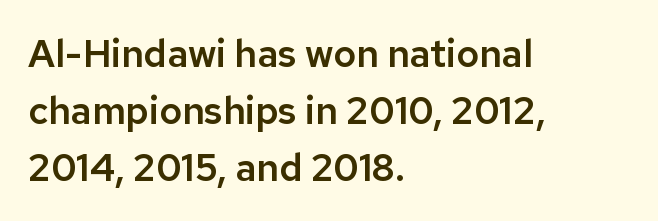
{"serif": "no", "italic": "no", "width": "normal", "stroke_contrast": "low", "x_height": "medium", "monospaced": "no", "underline": "no", "align": "left", "line_spacing": "normal", "line_spacing_ratio": 1.5, "letter_spacing": "normal", "letter_spacing_em": 0.0, "glyph_px": 38}
